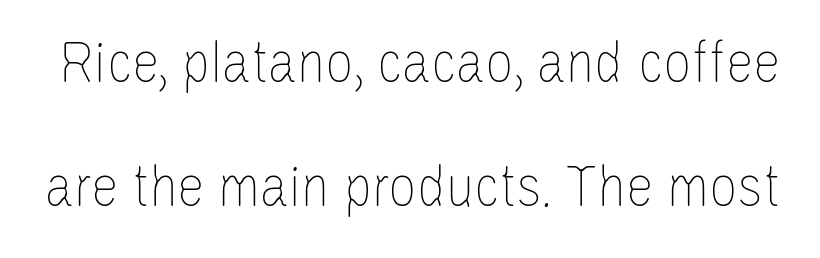
Q: Is the text bold? A: No.
Q: Is the text italic (slanted)? A: No, it is upright.
Q: Is the text underlined? A: No.
Q: Is the spacing between letters normal or unusually wide? A: Normal.
Q: Is the spacing between lines tight, normal or loose? A: Loose.
Q: Width (condensed, normal, or wide)? A: Condensed.
Q: Stroke contrast? A: Low.
Q: x-height? A: Large.
Q: Monospaced? A: No.
